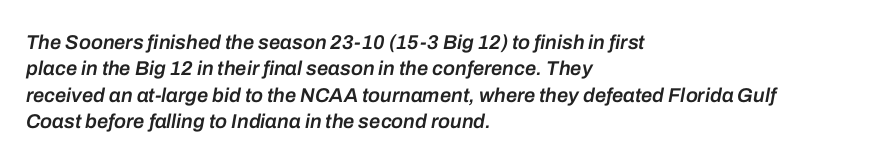
Q: Is the text bold? A: Semi-bold.
Q: Is the text italic (slanted)? A: Yes, it leans right by about 10 degrees.
Q: Is the text underlined? A: No.
Q: How is the paragraph aligned? A: Left-aligned.
Q: Is the spacing between letters normal or unusually wide? A: Normal.
Q: Is the spacing between lines tight, normal or loose? A: Normal.
